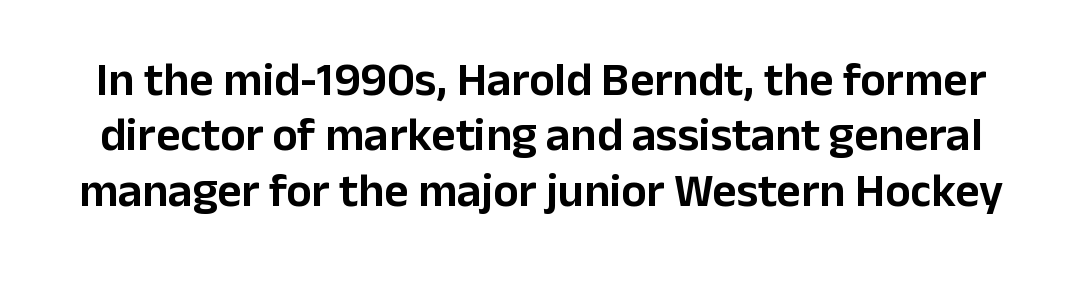
Q: Is the text italic (slanted)? A: No, it is upright.
Q: Is the typeface a serif or a sans-serif typeface? A: Sans-serif.
Q: Is the text underlined? A: No.
Q: Is the spacing between letters normal or unusually wide? A: Normal.
Q: Width (condensed, normal, or wide)? A: Normal.
Q: Stroke contrast? A: Low.
Q: x-height? A: Medium.
Q: Monospaced? A: No.
